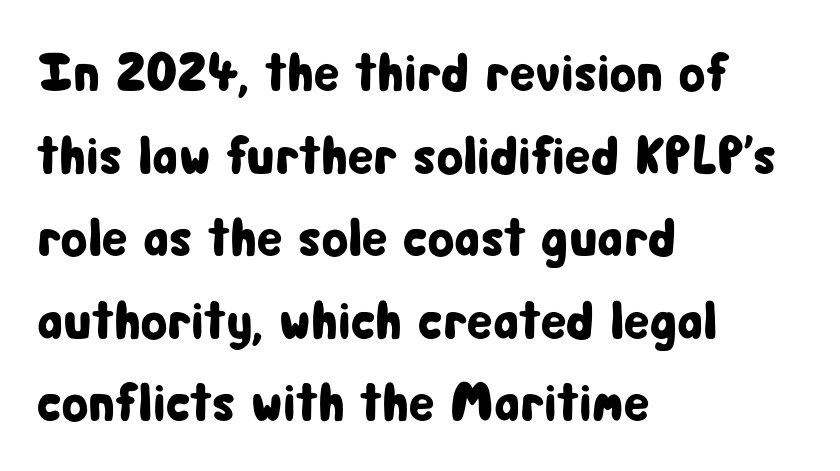
Q: Is the text italic (slanted)? A: No, it is upright.
Q: Is the typeface a serif or a sans-serif typeface? A: Sans-serif.
Q: Is the text underlined? A: No.
Q: How is the paragraph aligned? A: Left-aligned.
Q: Is the spacing between letters normal or unusually wide? A: Normal.
Q: Is the spacing between lines tight, normal or loose? A: Normal.
Q: Width (condensed, normal, or wide)? A: Condensed.
Q: Stroke contrast? A: Low.
Q: x-height? A: Medium.
Q: Monospaced? A: No.
